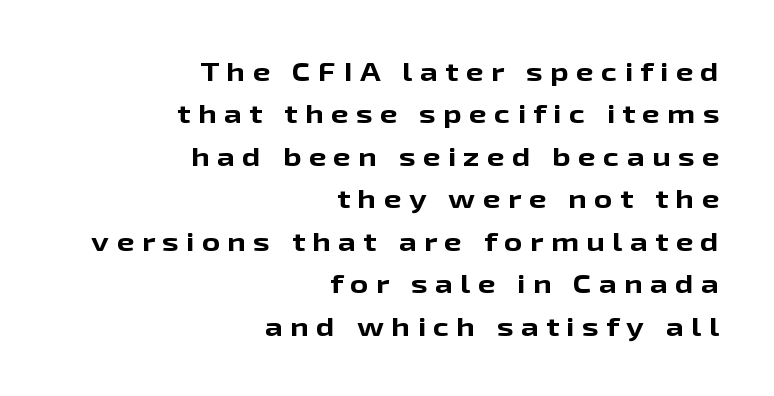
{"italic": "no", "bold": "yes", "underline": "no", "align": "right", "line_spacing": "normal", "line_spacing_ratio": 1.7, "letter_spacing": "wide", "letter_spacing_em": 0.3, "glyph_px": 25}
